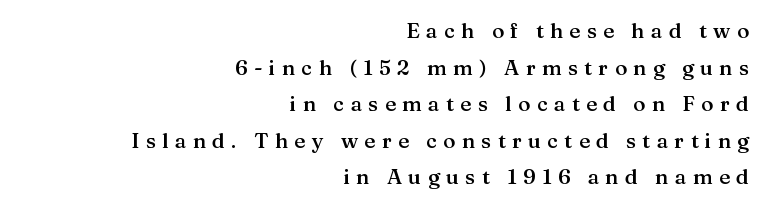
The image shows 21 px text type, upright; set right-aligned, line spacing 1.74x, unusually wide letter spacing (+0.3 em), not underlined.
